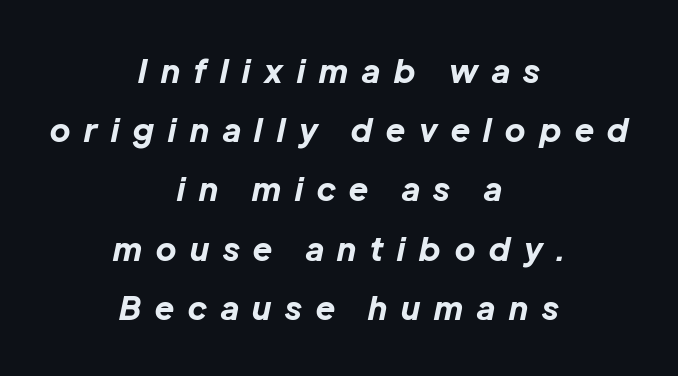
Anything drawn beneath the words? Only blank space. Substantial extra tracking has been applied to these lines. Would a proofreader flag this as italicized? Yes. The typesetter chose a symmetrical, centered arrangement here. You could not count columns in this text — the font is proportionally spaced.
